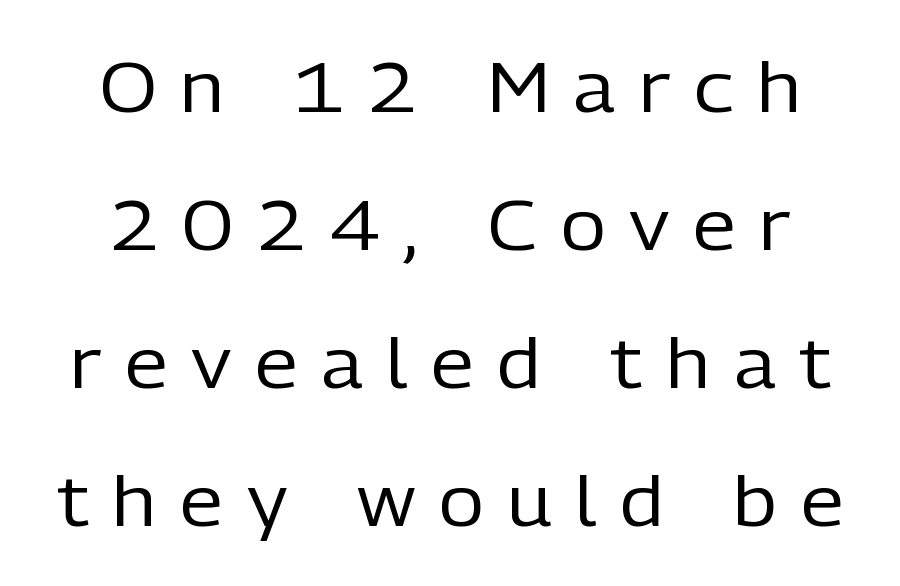
Q: Is the text bold? A: No.
Q: Is the text italic (slanted)? A: No, it is upright.
Q: Is the typeface a serif or a sans-serif typeface? A: Sans-serif.
Q: Is the text underlined? A: No.
Q: Is the spacing between letters normal or unusually wide? A: Unusually wide.
Q: Is the spacing between lines tight, normal or loose? A: Loose.
Q: Width (condensed, normal, or wide)? A: Normal.
Q: Stroke contrast? A: Low.
Q: x-height? A: Medium.
Q: Monospaced? A: No.
